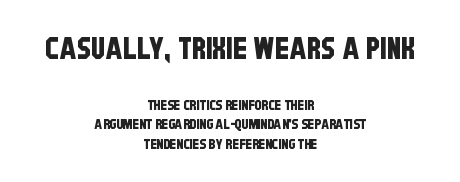
Q: Is the typeface a serif or a sans-serif typeface? A: Sans-serif.
Q: Is the text underlined? A: No.
Q: How is the paragraph aligned? A: Centered.
Q: Is the spacing between letters normal or unusually wide? A: Normal.
Q: Is the spacing between lines tight, normal or loose? A: Normal.
Q: Which block of text is set in a larger size, the first (top) or the second (bottom)? A: The first (top) one.
Q: Width (condensed, normal, or wide)? A: Condensed.
Q: Stroke contrast? A: Low.
Q: x-height? A: Large.
Q: Monospaced? A: No.
